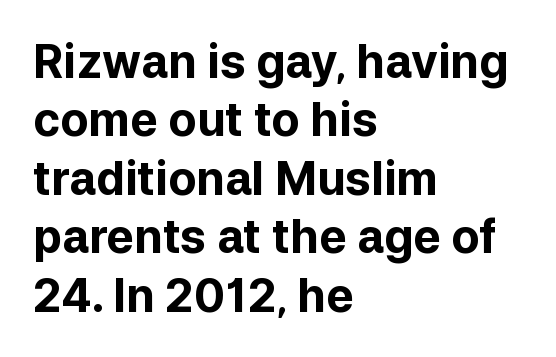
{"serif": "no", "italic": "no", "bold": "yes", "weight": "bold", "width": "normal", "stroke_contrast": "low", "x_height": "medium", "monospaced": "no", "underline": "no", "align": "left", "line_spacing": "normal", "line_spacing_ratio": 1.27, "letter_spacing": "normal", "letter_spacing_em": 0.0, "glyph_px": 46}
